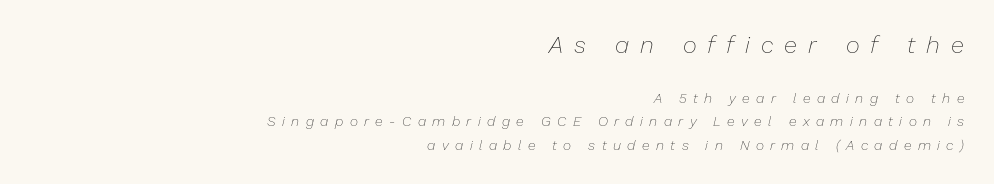
{"italic": "yes", "lean": "right", "slant_degrees": 13, "bold": "no", "underline": "no", "align": "right", "line_spacing": "normal", "line_spacing_ratio": 1.66, "letter_spacing": "wide", "letter_spacing_em": 0.46, "larger_block": "first", "size_ratio": 1.71, "glyph_px": 24}
